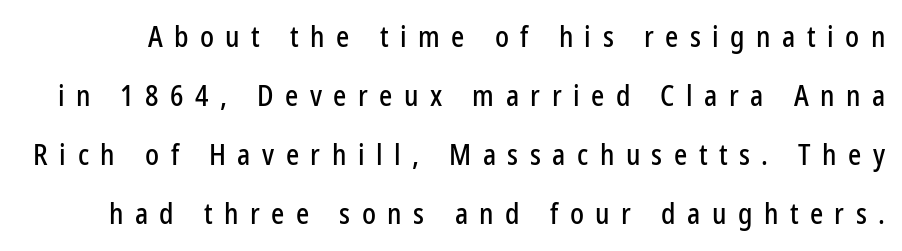
The image shows 28 px condensed sans-serif type, upright; set loose line spacing (2.11x), unusually wide letter spacing (+0.41 em), not underlined; low stroke contrast and a medium x-height.
